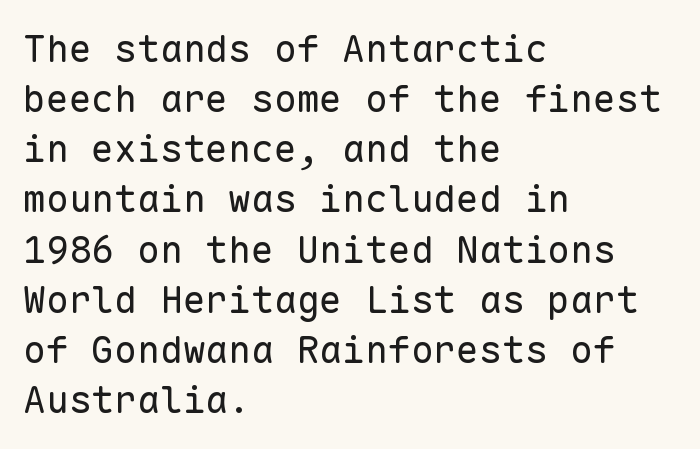
{"serif": "no", "italic": "no", "bold": "no", "weight": "regular", "width": "normal", "stroke_contrast": "low", "x_height": "medium", "monospaced": "yes", "underline": "no", "align": "left", "line_spacing": "normal", "line_spacing_ratio": 1.32, "letter_spacing": "normal", "letter_spacing_em": 0.0, "glyph_px": 38}
